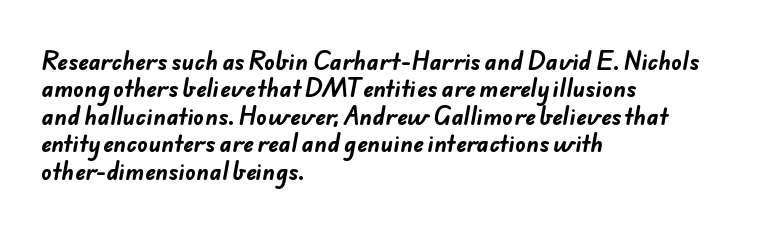
{"bold": "yes", "underline": "no", "align": "left", "line_spacing": "normal", "line_spacing_ratio": 1.25, "letter_spacing": "normal", "letter_spacing_em": 0.0, "glyph_px": 22}
